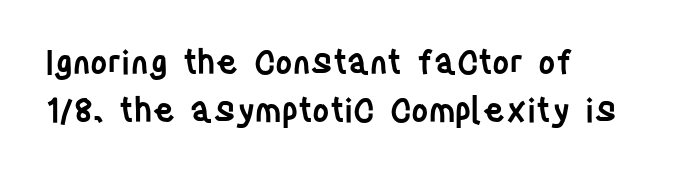
The gap between lines stays unmarked. The letters advance in unequal steps, a hallmark of proportional type. The font family rendered here belongs to the sans-serif group. Each new line begins a customary step beneath the previous one. The rendering anchors every line to the left-hand side. As a designer I'd log this as weight 600, semibold.
